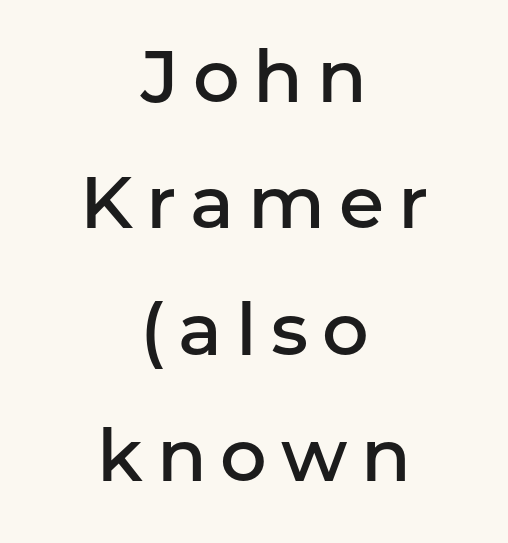
The image shows 73 px semibold sans-serif type, upright; set centered, line spacing 1.73x, not underlined; low stroke contrast and a medium x-height.
